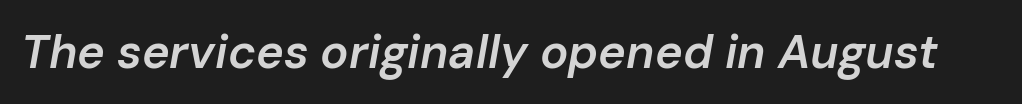
Clear beneath every line of the passage. Its strokes are somewhat broadened, the hallmark of semibold type. Posture: slanted. The horizontal fit of the characters is conventional and even. Each letter keeps its own natural width here, so spacing adapts to shape.
